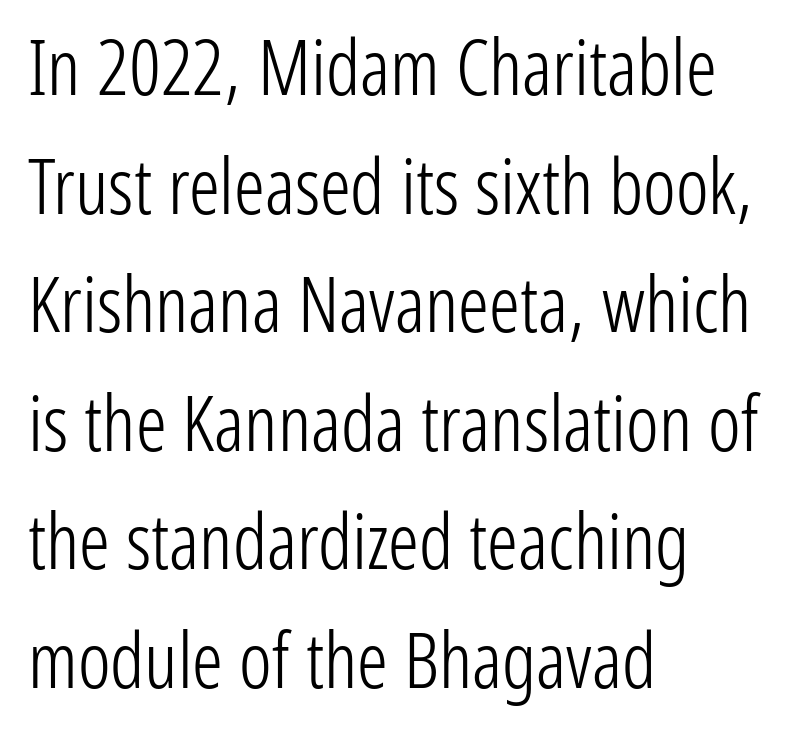
The image shows 77 px light, condensed sans-serif type, upright; set left-aligned, normal line spacing (1.54x), normal letter spacing, not underlined; low stroke contrast and a medium x-height.
